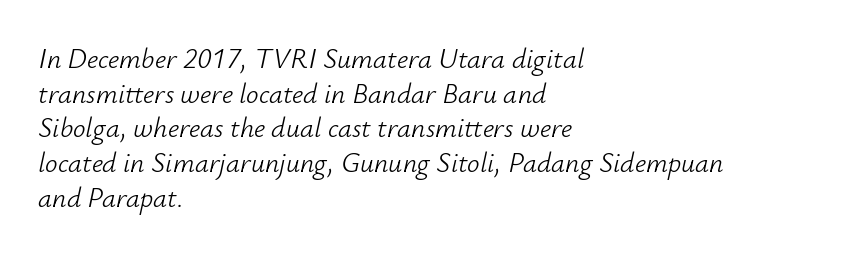
Q: Is the text bold? A: No.
Q: Is the text italic (slanted)? A: Yes, it leans right by about 12 degrees.
Q: Is the text underlined? A: No.
Q: How is the paragraph aligned? A: Left-aligned.
Q: Is the spacing between letters normal or unusually wide? A: Normal.
Q: Width (condensed, normal, or wide)? A: Normal.
Q: Stroke contrast? A: Low.
Q: x-height? A: Small.
Q: Monospaced? A: No.
